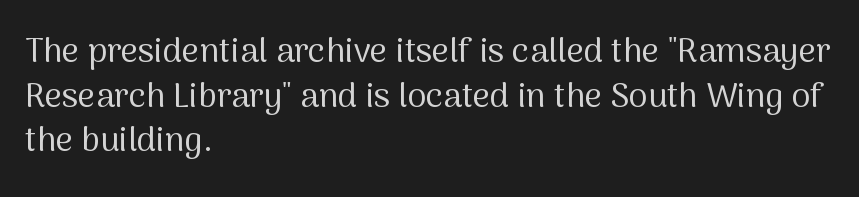
Style check: upright. Character widths vary here, with narrow letters taking less room than wide ones. These glyphs show unthickened strokes, regular width or finer. The letters sit at their default tracking, neither squeezed nor spread.
